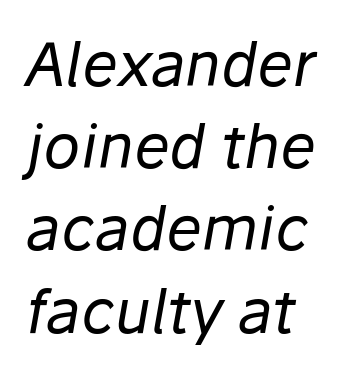
{"italic": "yes", "lean": "right", "slant_degrees": 10, "bold": "no", "weight": "regular", "width": "normal", "stroke_contrast": "low", "x_height": "medium", "monospaced": "no", "underline": "no", "line_spacing": "normal", "line_spacing_ratio": 1.37, "letter_spacing": "normal", "letter_spacing_em": 0.0, "glyph_px": 60}
